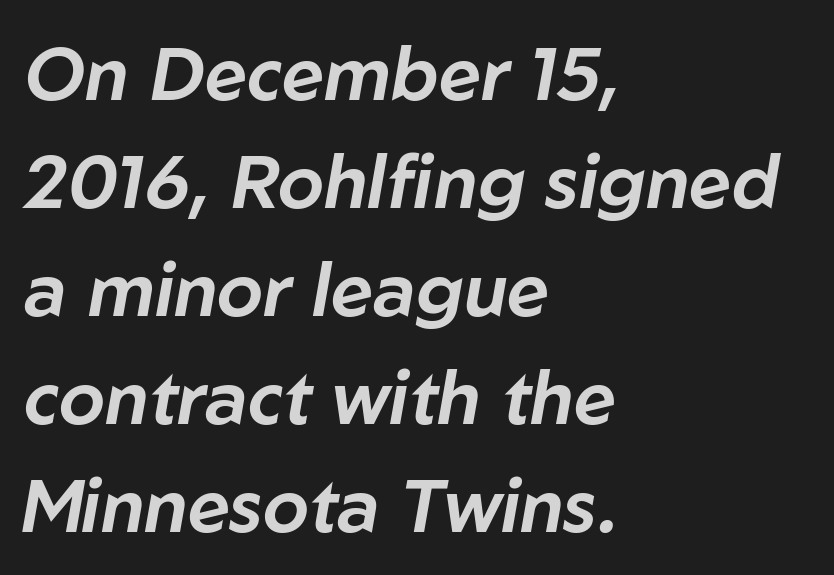
The image shows 74 px text type, italic (leaning right); set left-aligned, normal line spacing (1.46x), normal letter spacing, not underlined; low stroke contrast and a medium x-height.
